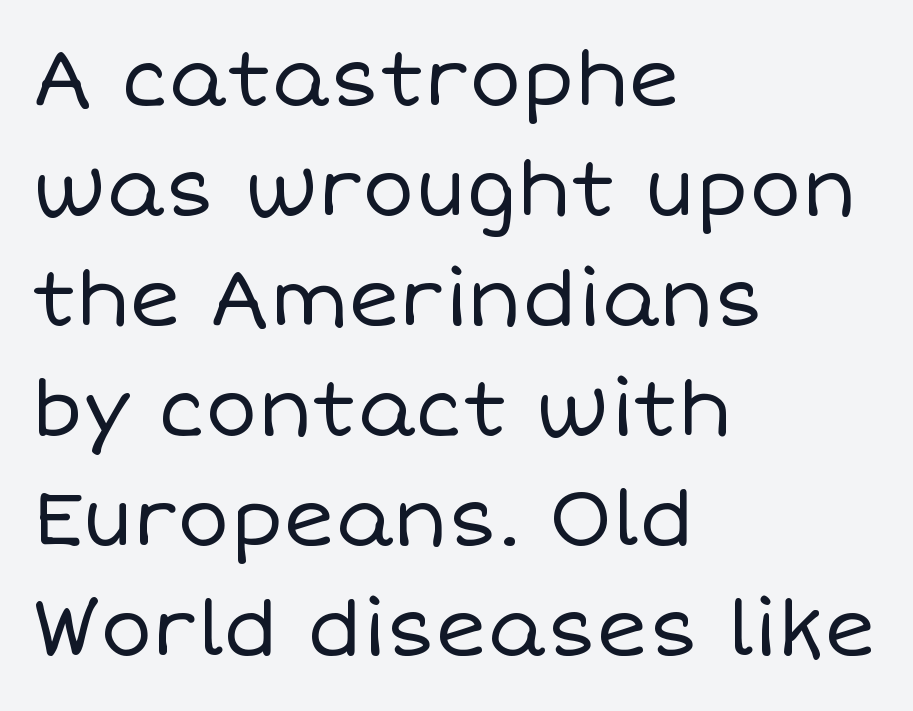
The image shows 78 px regular-weight type, upright; set left-aligned, normal line spacing (1.41x), normal letter spacing, not underlined; low stroke contrast and a large x-height.
